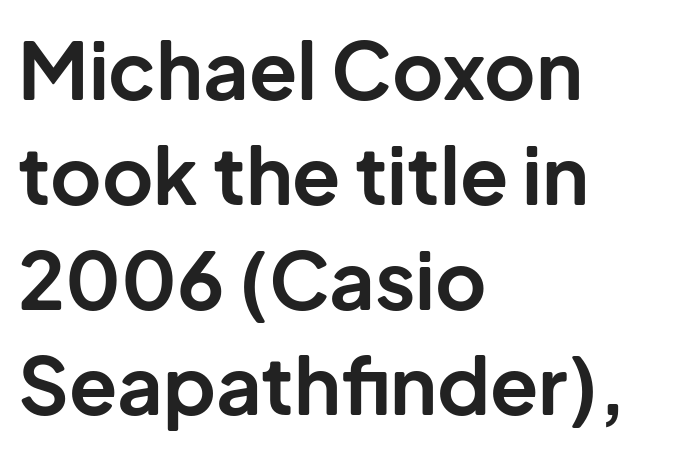
To sum up the face: it is a sans, with no serifs. Summary of weight: heavy, a full bold. These lines are set flush left with a ragged right edge. The gap between lines stays unmarked. The lines sit at an ordinary, default distance from one another.
